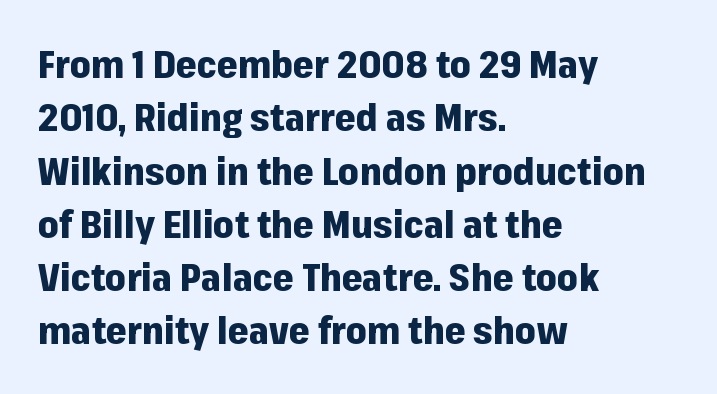
Q: Is the text bold? A: Yes.
Q: Is the text italic (slanted)? A: No, it is upright.
Q: Is the typeface a serif or a sans-serif typeface? A: Sans-serif.
Q: Is the text underlined? A: No.
Q: How is the paragraph aligned? A: Left-aligned.
Q: Is the spacing between letters normal or unusually wide? A: Normal.
Q: Is the spacing between lines tight, normal or loose? A: Normal.
Q: Width (condensed, normal, or wide)? A: Normal.
Q: Stroke contrast? A: Low.
Q: x-height? A: Medium.
Q: Monospaced? A: No.
